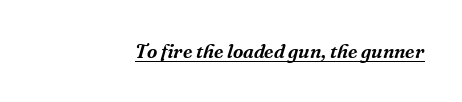
The image shows 20 px text type, italic (leaning right); set right-aligned, normal letter spacing, underlined.
